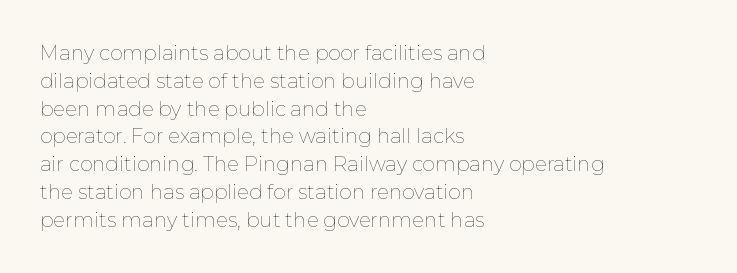
Q: Is the text bold? A: No.
Q: Is the text italic (slanted)? A: No, it is upright.
Q: Is the text underlined? A: No.
Q: How is the paragraph aligned? A: Left-aligned.
Q: Is the spacing between letters normal or unusually wide? A: Normal.
Q: Is the spacing between lines tight, normal or loose? A: Normal.
